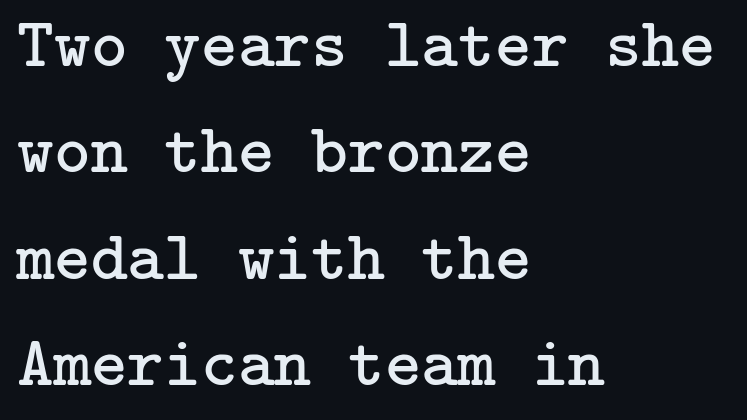
Serif or sans? Serif — the stroke terminals have little feet. Weight: regular or lighter. Honestly, the row spacing looks completely unremarkable. It's the straight-up-and-down kind of type. The ragged edge is on the right, which tells us the setting is flush left. Check the space under the baseline: it is left empty.
